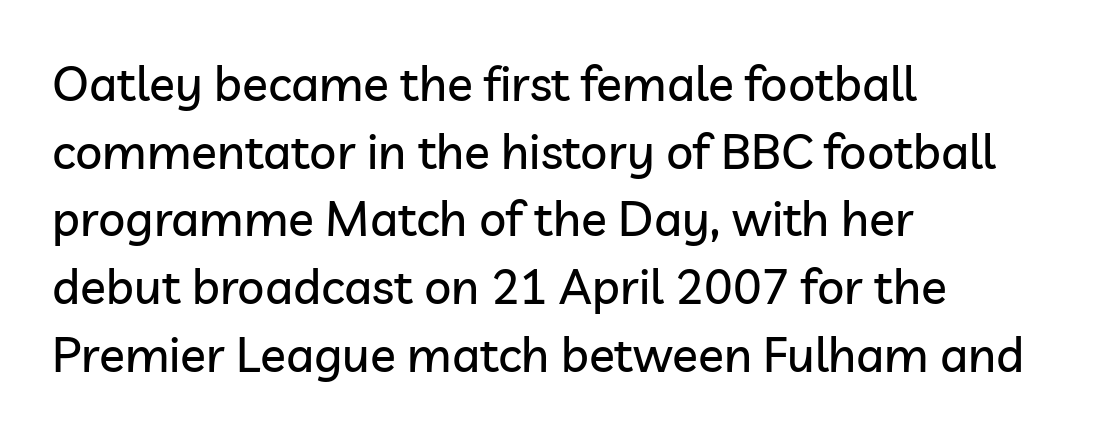
Vertical strokes here are truly vertical. The characters display no serif detailing; their extremities are plain. Proportional: the letters do not fall into vertical columns. The gap between lines stays unmarked. Left-aligned paragraph, ragged on the right.
